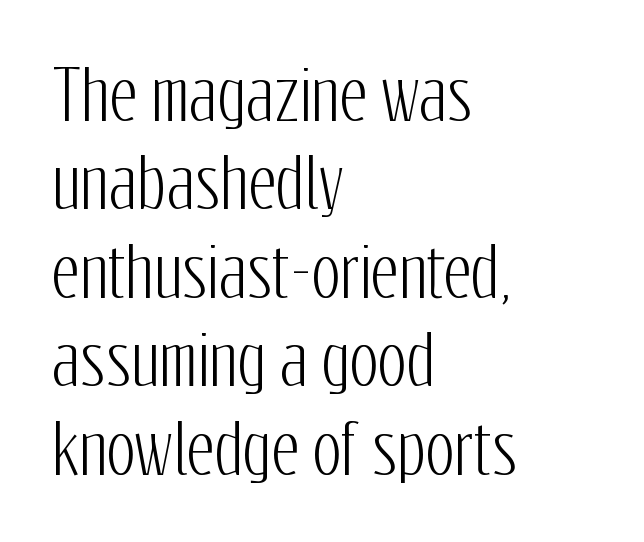
The image shows 68 px condensed sans-serif type, upright; set left-aligned, normal line spacing (1.3x), normal letter spacing, not underlined; low stroke contrast and a medium x-height.
